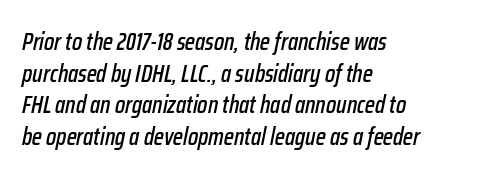
{"italic": "yes", "lean": "right", "slant_degrees": 12, "underline": "no", "align": "left", "line_spacing": "normal", "line_spacing_ratio": 1.32, "letter_spacing": "normal", "letter_spacing_em": 0.0, "glyph_px": 24}
